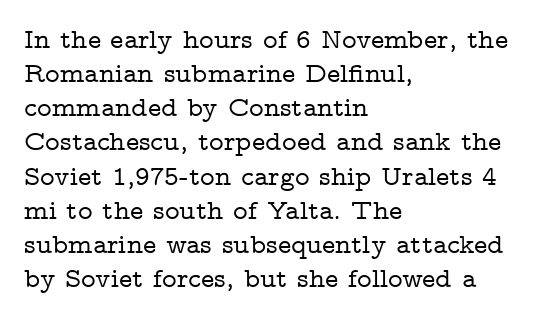
Underline: absent. A typesetter would call this proportional, since set widths differ per character. Font category for this specimen: serif. Italic? Not at all — the glyphs are vertical. The passage is arranged the way most books set body copy — flush left. The face used here is rendered with its standard letterfit.
